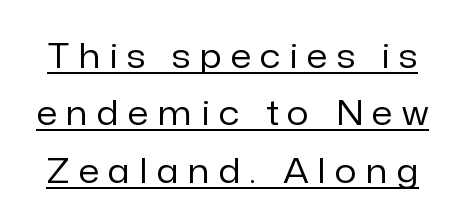
The image shows 34 px regular-weight sans-serif type, upright; set normal line spacing (1.69x), unusually wide letter spacing (+0.28 em), underlined; low stroke contrast and a medium x-height.
